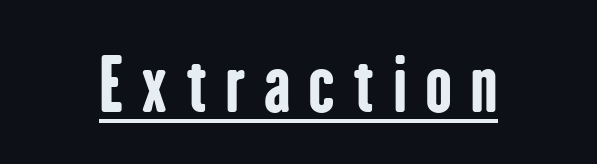
This rendering widens character spacing well past its baseline value. The lettering is marked with a stroke running underneath it. The face used here is proportionally spaced, like ordinary book or web type. Bold? Absolutely — the strokes are thick and heavy. Ascenders rise straight up at ninety degrees. A sans-serif font was chosen for this passage.
